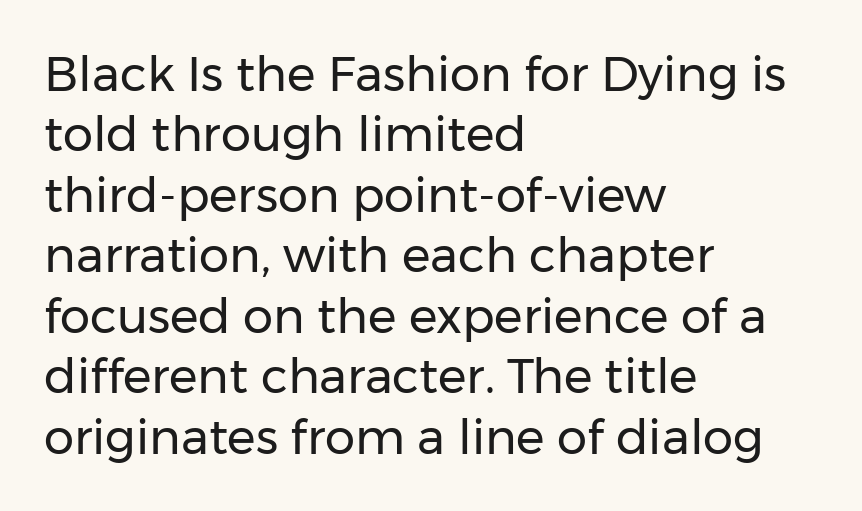
Q: Is the text bold? A: No.
Q: Is the text italic (slanted)? A: No, it is upright.
Q: Is the typeface a serif or a sans-serif typeface? A: Sans-serif.
Q: Is the text underlined? A: No.
Q: How is the paragraph aligned? A: Left-aligned.
Q: Is the spacing between letters normal or unusually wide? A: Normal.
Q: Is the spacing between lines tight, normal or loose? A: Normal.
Q: Width (condensed, normal, or wide)? A: Normal.
Q: Stroke contrast? A: Low.
Q: x-height? A: Medium.
Q: Monospaced? A: No.
